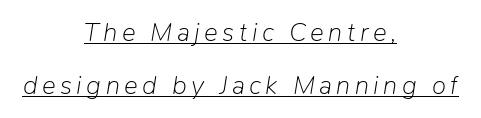
{"italic": "yes", "lean": "right", "slant_degrees": 9, "bold": "no", "underline": "yes", "align": "center", "line_spacing": "loose", "line_spacing_ratio": 2.02, "glyph_px": 26}
